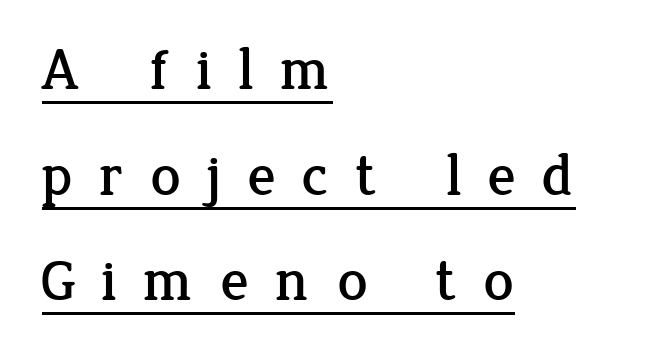
Notice how the passage keeps a crisp vertical edge on the left only. Notice how the stems are strictly vertical — no italics here. Each letter keeps its own natural width here, so spacing adapts to shape. This sample uses expanded letter spacing, leaving extra air between glyphs. A typesetter would label this face a serif. Underline: present.
